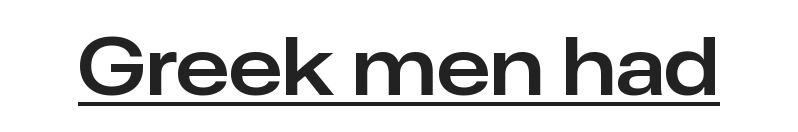
{"serif": "no", "italic": "no", "width": "normal", "stroke_contrast": "low", "x_height": "medium", "monospaced": "no", "underline": "yes", "letter_spacing": "normal", "letter_spacing_em": 0.0, "glyph_px": 79}
